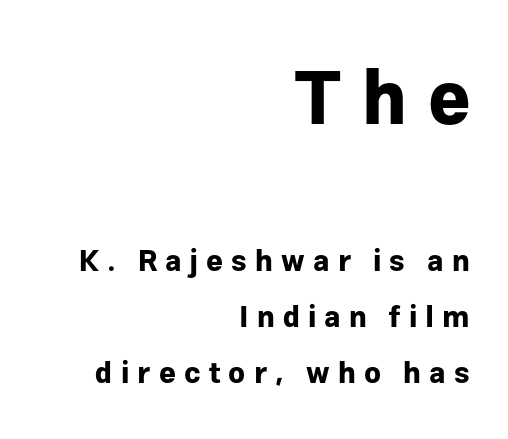
{"serif": "no", "italic": "no", "bold": "yes", "weight": "bold", "width": "normal", "stroke_contrast": "low", "x_height": "medium", "monospaced": "no", "underline": "no", "align": "right", "line_spacing": "loose", "line_spacing_ratio": 1.93, "letter_spacing": "wide", "letter_spacing_em": 0.28, "larger_block": "first", "size_ratio": 2.52, "glyph_px": 73}
